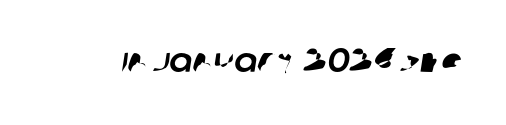
This sample uses a sans-serif face. Nothing unusual about the tracking: characters are spaced as the font intends. Check under the words: just untouched page. Each letter keeps its own natural width here, so spacing adapts to shape.
